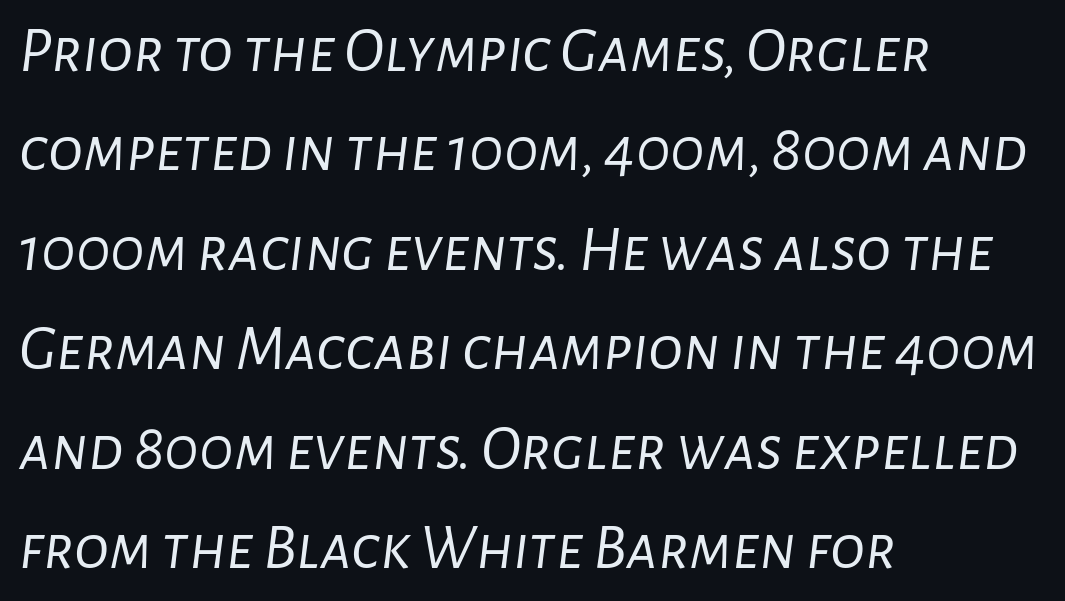
Q: Is the text bold? A: No.
Q: Is the text italic (slanted)? A: Yes, it leans right by about 7 degrees.
Q: Is the text underlined? A: No.
Q: How is the paragraph aligned? A: Left-aligned.
Q: Is the spacing between letters normal or unusually wide? A: Normal.
Q: Is the spacing between lines tight, normal or loose? A: Normal.
Q: Width (condensed, normal, or wide)? A: Normal.
Q: Stroke contrast? A: Low.
Q: x-height? A: Medium.
Q: Monospaced? A: No.
